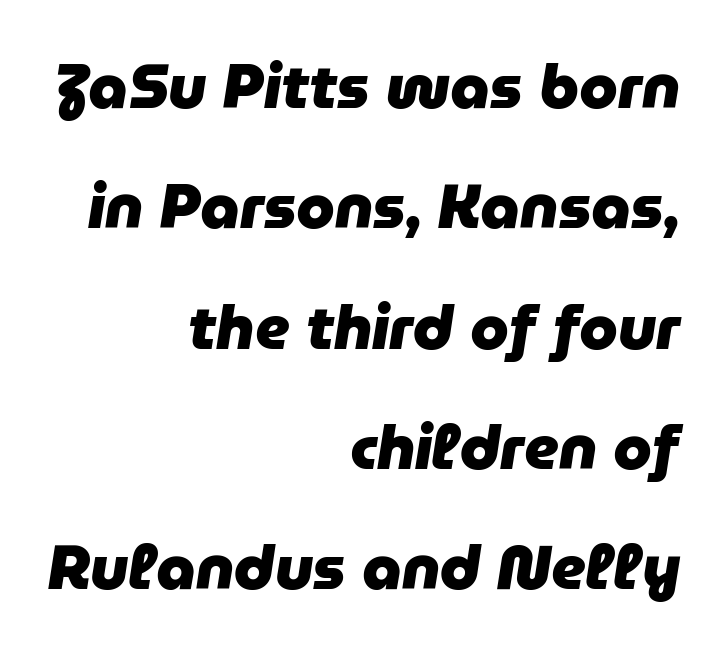
Q: Is the text bold? A: Yes.
Q: Is the text italic (slanted)? A: Yes, it leans right by about 9 degrees.
Q: Is the text underlined? A: No.
Q: How is the paragraph aligned? A: Right-aligned.
Q: Is the spacing between letters normal or unusually wide? A: Normal.
Q: Is the spacing between lines tight, normal or loose? A: Loose.
Q: Width (condensed, normal, or wide)? A: Normal.
Q: Stroke contrast? A: Low.
Q: x-height? A: Medium.
Q: Monospaced? A: No.
